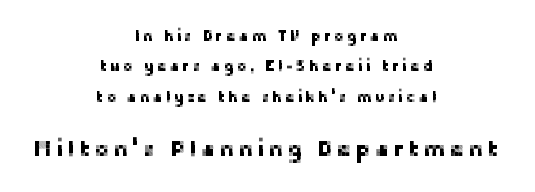
{"italic": "no", "underline": "no", "align": "center", "line_spacing": "loose", "line_spacing_ratio": 2.03, "larger_block": "second", "size_ratio": 1.47, "glyph_px": 22}
